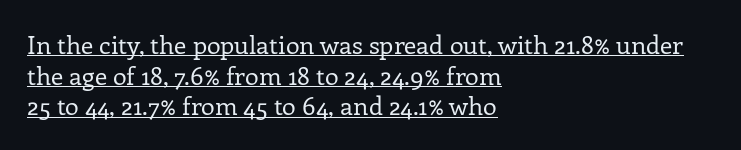
The image shows 25 px text type, upright; set left-aligned, line spacing 1.23x, normal letter spacing, underlined.
